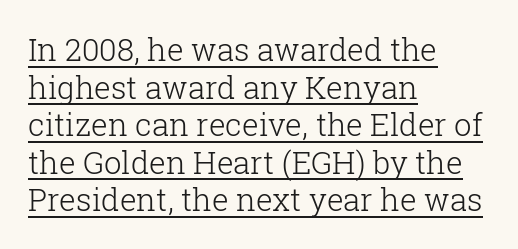
The image shows 31 px light serif type, upright; set left-aligned, line spacing 1.21x, normal letter spacing, underlined; low stroke contrast and a medium x-height.
